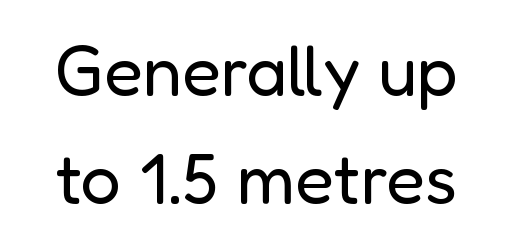
The image shows 71 px regular-weight sans-serif type, upright; set normal line spacing (1.52x), normal letter spacing, not underlined; low stroke contrast and a medium x-height.
